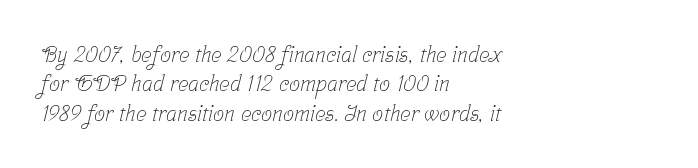
The image shows 22 px text type; set left-aligned, normal line spacing (1.33x), normal letter spacing, not underlined.
